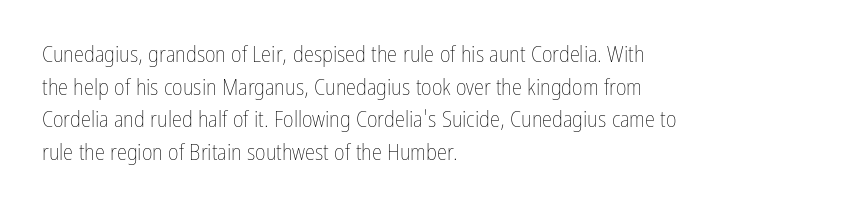
The image shows 23 px text type, upright; set left-aligned, normal line spacing (1.42x), normal letter spacing, not underlined.
